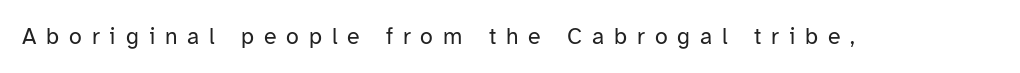
{"italic": "no", "bold": "no", "underline": "no", "letter_spacing": "wide", "letter_spacing_em": 0.43, "glyph_px": 23}
